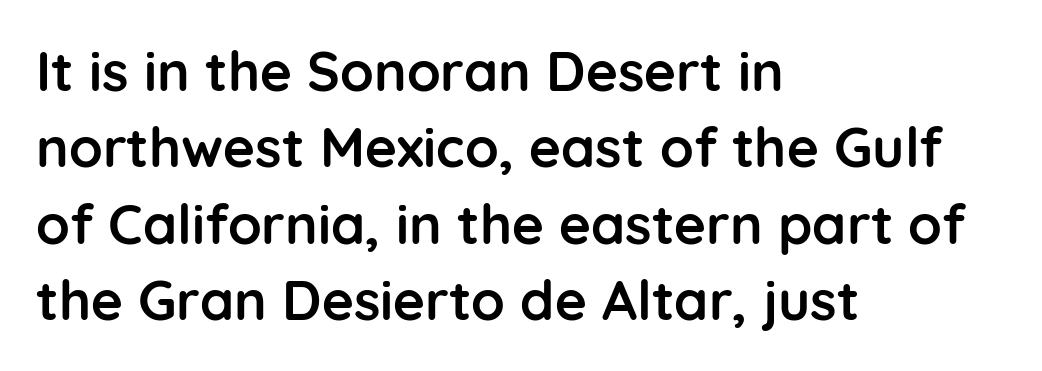
{"serif": "no", "italic": "no", "bold": "yes", "weight": "semibold", "width": "normal", "stroke_contrast": "low", "x_height": "medium", "monospaced": "no", "underline": "no", "align": "left", "line_spacing": "normal", "line_spacing_ratio": 1.39, "letter_spacing": "normal", "letter_spacing_em": 0.0, "glyph_px": 55}
